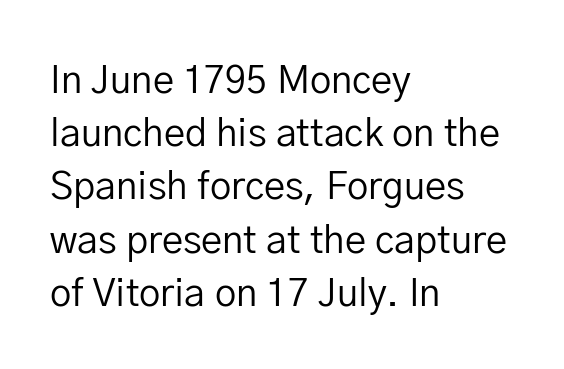
{"serif": "no", "italic": "no", "bold": "no", "weight": "regular", "width": "normal", "stroke_contrast": "low", "x_height": "medium", "monospaced": "no", "underline": "no", "align": "left", "line_spacing": "normal", "line_spacing_ratio": 1.4, "letter_spacing": "normal", "letter_spacing_em": 0.0, "glyph_px": 38}
